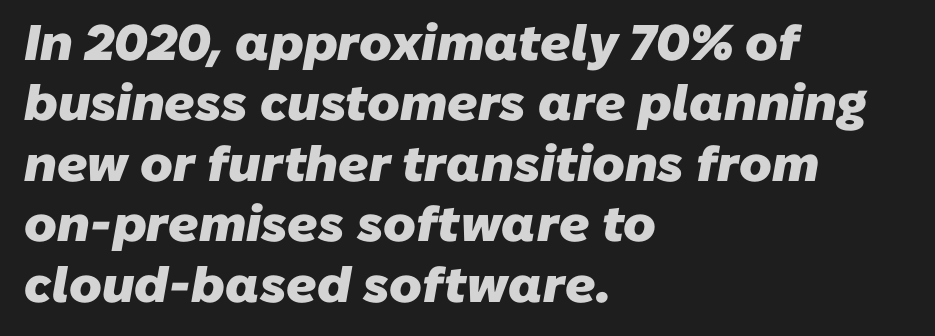
{"serif": "no", "bold": "yes", "weight": "heavy", "width": "normal", "stroke_contrast": "low", "x_height": "medium", "monospaced": "no", "underline": "no", "align": "left", "line_spacing_ratio": 1.21, "letter_spacing": "normal", "letter_spacing_em": 0.0, "glyph_px": 50}
